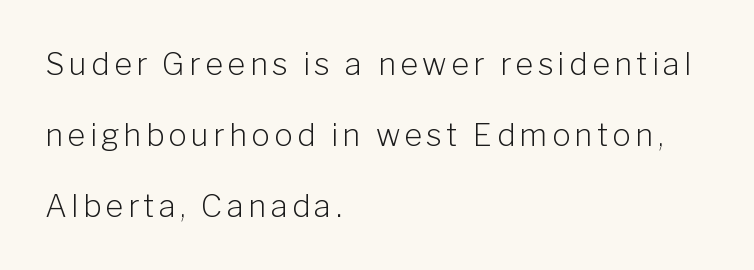
Weight class: somewhere from thin through regular. Teacher's note: observe the even left margin — that is flush-left alignment. Notice the wide empty band between every row — that's loose leading. The letters carry no serifs — their stems end cleanly without finishing strokes.
